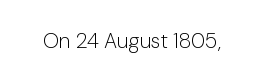
{"italic": "no", "bold": "no", "underline": "no", "letter_spacing": "normal", "letter_spacing_em": 0.0, "glyph_px": 21}
